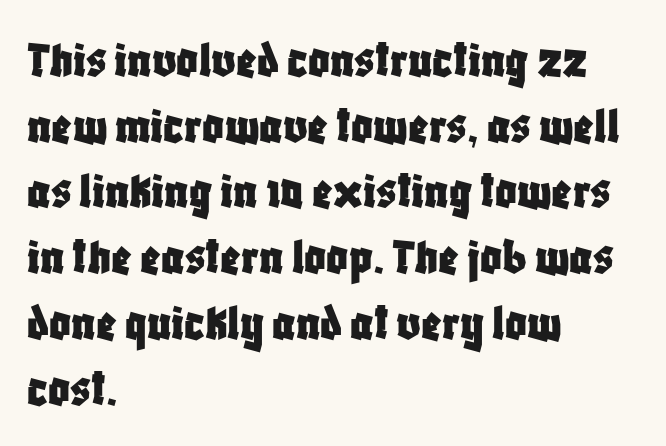
The image shows 53 px condensed sans-serif type, upright; set left-aligned, line spacing 1.24x, normal letter spacing, not underlined; low stroke contrast and a large x-height.
